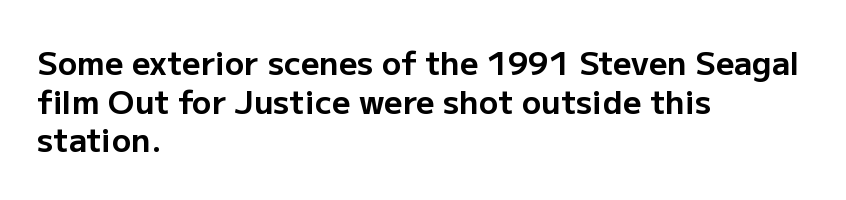
These lines are rendered in a variable-pitch font. Horizontally, the lines are justified to the leading edge only. This is the regular roman posture of the typeface. Strong, thick strokes mark this as bold type. The line texture is even and compact thanks to regular tracking. This sample uses a sans-serif face.
